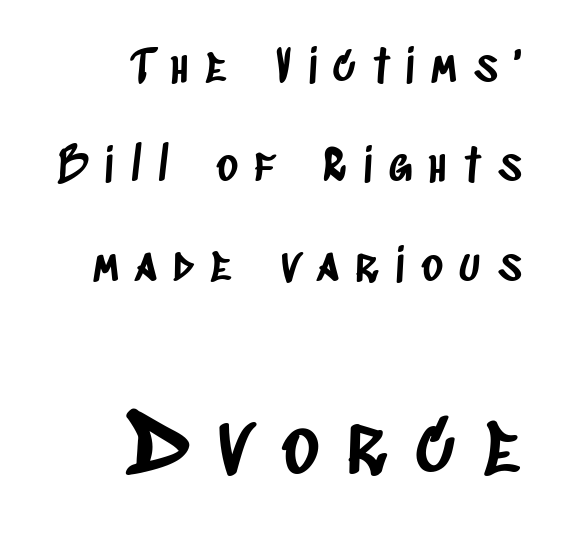
No feet cap the strokes, marking this as sans-serif type. Leading is clearly above the norm, producing a sparse column. The type is letterspaced generously, with wide tracking. Line ends are locked; line starts wander. Is the lower block the larger one? Yes — the lower block carries the bigger type.
